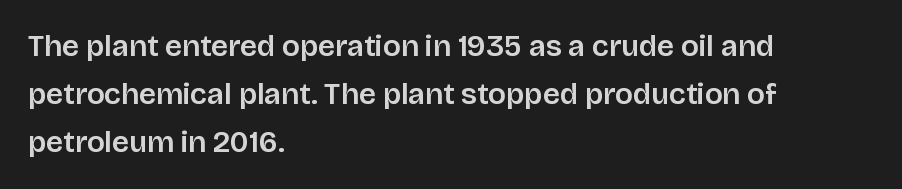
Q: Is the text italic (slanted)? A: No, it is upright.
Q: Is the typeface a serif or a sans-serif typeface? A: Sans-serif.
Q: Is the text underlined? A: No.
Q: How is the paragraph aligned? A: Left-aligned.
Q: Is the spacing between letters normal or unusually wide? A: Normal.
Q: Is the spacing between lines tight, normal or loose? A: Normal.
Q: Width (condensed, normal, or wide)? A: Normal.
Q: Stroke contrast? A: Low.
Q: x-height? A: Large.
Q: Monospaced? A: No.
